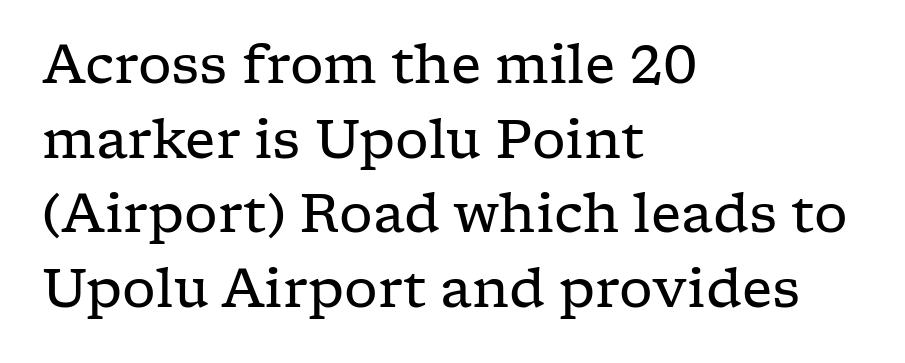
{"serif": "yes", "italic": "no", "bold": "no", "weight": "regular", "width": "wide", "stroke_contrast": "low", "x_height": "medium", "monospaced": "no", "underline": "no", "align": "left", "line_spacing": "normal", "line_spacing_ratio": 1.41, "letter_spacing": "normal", "letter_spacing_em": 0.0, "glyph_px": 53}
